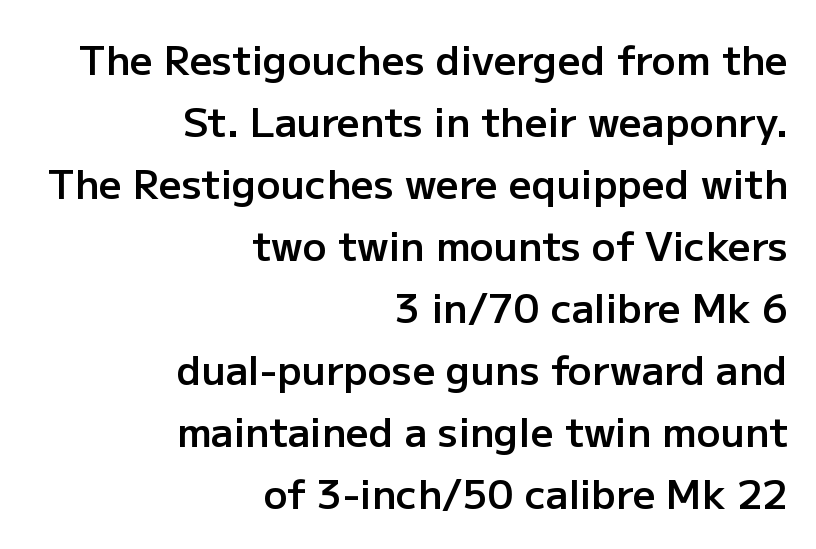
Q: Is the text bold? A: Semi-bold.
Q: Is the text italic (slanted)? A: No, it is upright.
Q: Is the typeface a serif or a sans-serif typeface? A: Sans-serif.
Q: Is the text underlined? A: No.
Q: How is the paragraph aligned? A: Right-aligned.
Q: Is the spacing between letters normal or unusually wide? A: Normal.
Q: Is the spacing between lines tight, normal or loose? A: Normal.
Q: Width (condensed, normal, or wide)? A: Normal.
Q: Stroke contrast? A: Low.
Q: x-height? A: Medium.
Q: Monospaced? A: No.
